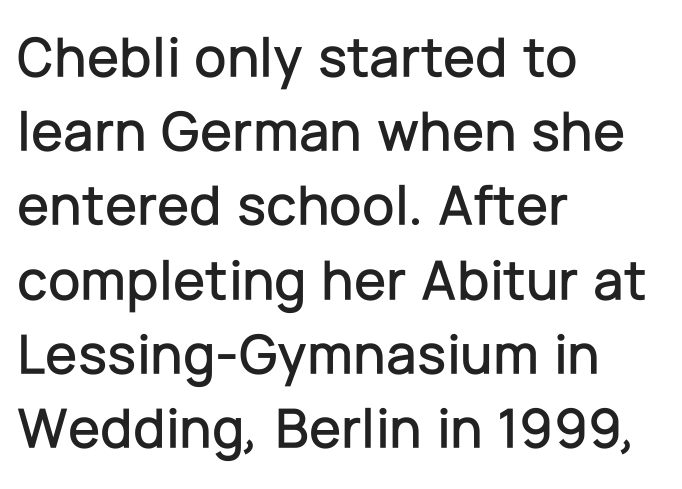
Q: Is the text italic (slanted)? A: No, it is upright.
Q: Is the typeface a serif or a sans-serif typeface? A: Sans-serif.
Q: Is the text underlined? A: No.
Q: How is the paragraph aligned? A: Left-aligned.
Q: Is the spacing between letters normal or unusually wide? A: Normal.
Q: Is the spacing between lines tight, normal or loose? A: Normal.
Q: Width (condensed, normal, or wide)? A: Normal.
Q: Stroke contrast? A: Low.
Q: x-height? A: Medium.
Q: Monospaced? A: No.
